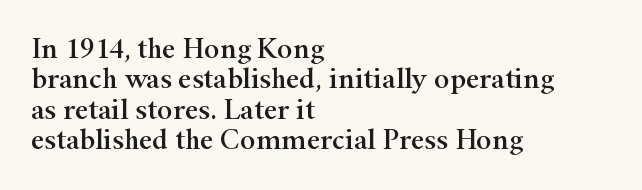
Each letter keeps its own natural width here, so spacing adapts to shape. The font family rendered here belongs to the serif group. Quick note: interline space is minimal. This is roman type, the default non-slanted kind. The space beneath each line is pristine and unruled.
